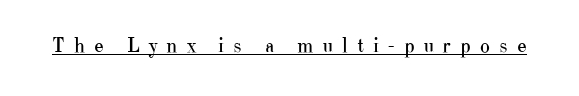
The image shows 21 px text type, upright; set unusually wide letter spacing (+0.43 em), underlined.
